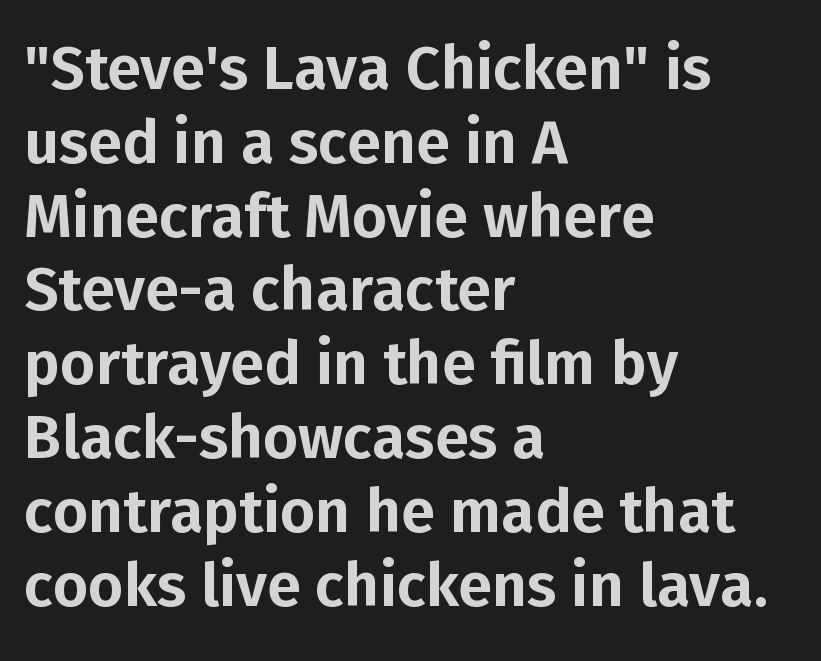
{"serif": "no", "italic": "no", "width": "normal", "stroke_contrast": "low", "x_height": "medium", "monospaced": "no", "underline": "no", "align": "left", "line_spacing_ratio": 1.21, "letter_spacing": "normal", "letter_spacing_em": 0.0, "glyph_px": 61}
